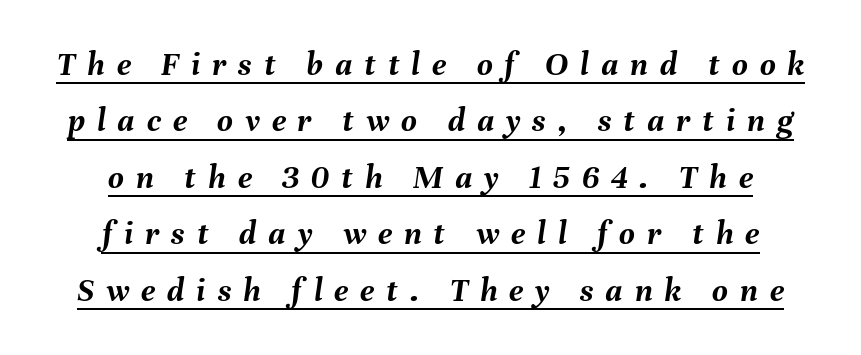
{"italic": "yes", "lean": "right", "slant_degrees": 8, "bold": "yes", "weight": "semibold", "width": "normal", "stroke_contrast": "medium", "x_height": "medium", "monospaced": "no", "underline": "yes", "line_spacing": "normal", "line_spacing_ratio": 1.66, "letter_spacing": "wide", "letter_spacing_em": 0.35, "glyph_px": 34}
